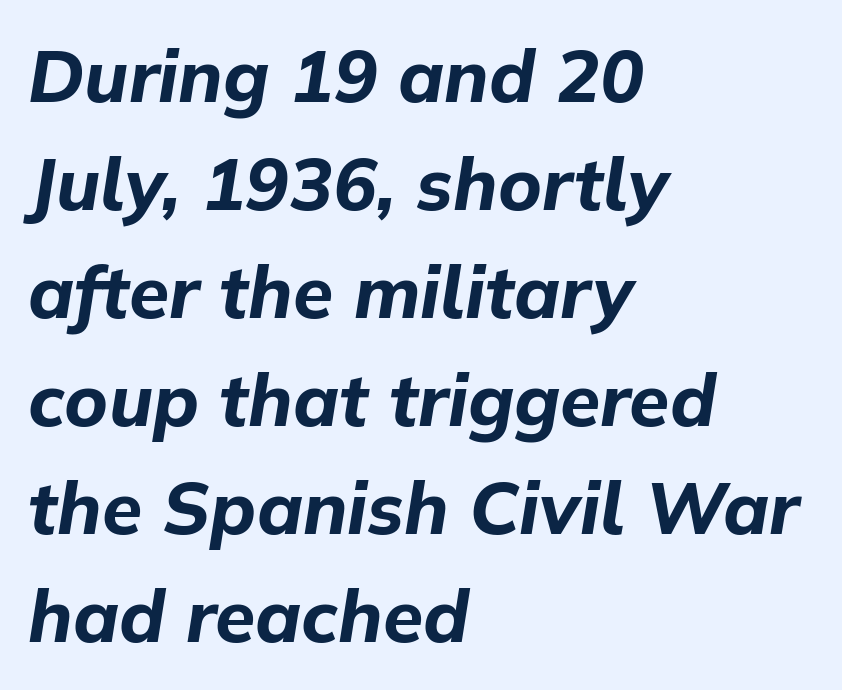
Q: Is the text bold? A: Yes.
Q: Is the text italic (slanted)? A: Yes, it leans right by about 9 degrees.
Q: Is the text underlined? A: No.
Q: How is the paragraph aligned? A: Left-aligned.
Q: Is the spacing between letters normal or unusually wide? A: Normal.
Q: Is the spacing between lines tight, normal or loose? A: Normal.
Q: Width (condensed, normal, or wide)? A: Normal.
Q: Stroke contrast? A: Low.
Q: x-height? A: Medium.
Q: Monospaced? A: No.
